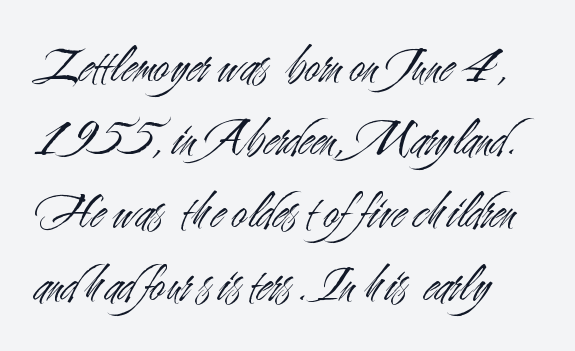
Q: Is the text bold? A: No.
Q: Is the text italic (slanted)? A: Yes.
Q: Is the typeface a serif or a sans-serif typeface? A: Sans-serif.
Q: Is the text underlined? A: No.
Q: How is the paragraph aligned? A: Left-aligned.
Q: Is the spacing between letters normal or unusually wide? A: Normal.
Q: Is the spacing between lines tight, normal or loose? A: Normal.
Q: Width (condensed, normal, or wide)? A: Condensed.
Q: Stroke contrast? A: Medium.
Q: x-height? A: Small.
Q: Monospaced? A: No.
